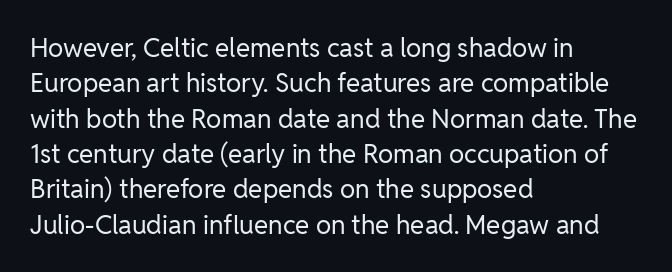
Vertically, the passage feels balanced, rows spaced as you'd expect. No italicization has been applied; the sample stays upright. A bare baseline throughout the passage. Think standard paragraph weight, or any step lighter than that.
